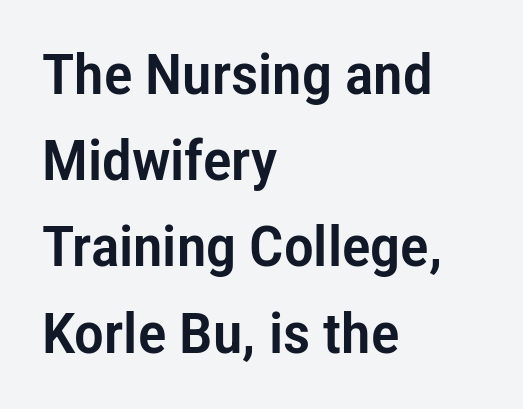
The image shows 56 px condensed sans-serif type, upright; set left-aligned, normal line spacing (1.54x), normal letter spacing, not underlined; low stroke contrast and a medium x-height.
